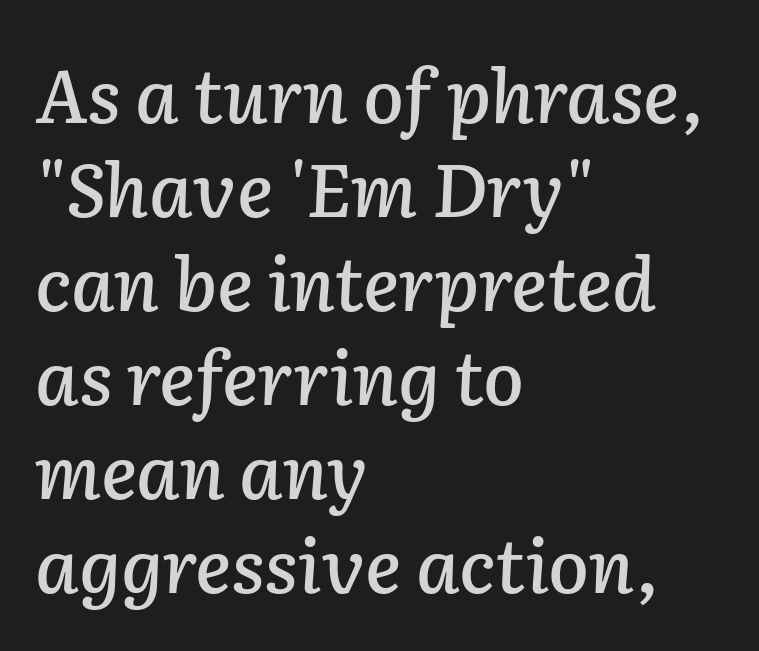
The image shows 74 px text type, italic (leaning right); set left-aligned, normal line spacing (1.27x), normal letter spacing, not underlined; low stroke contrast and a medium x-height.
